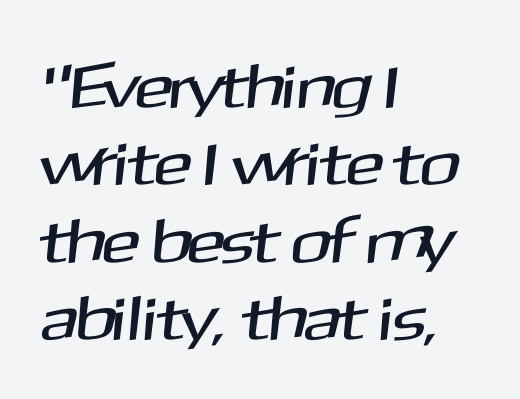
{"serif": "no", "width": "normal", "stroke_contrast": "medium", "x_height": "medium", "monospaced": "no", "underline": "no", "align": "left", "line_spacing_ratio": 1.23, "letter_spacing": "normal", "letter_spacing_em": 0.0, "glyph_px": 63}
